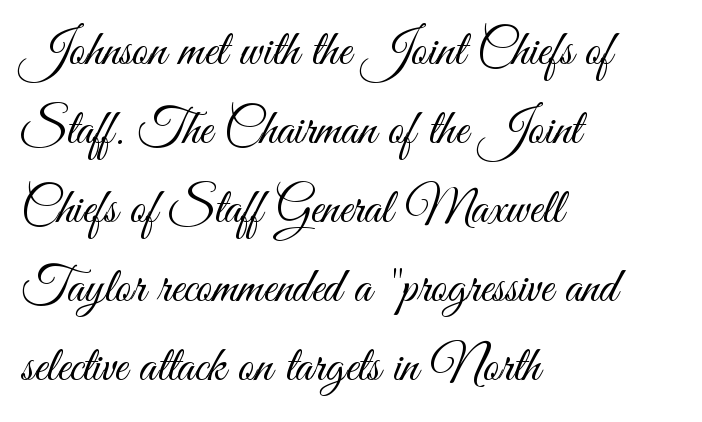
Q: Is the text bold? A: No.
Q: Is the text italic (slanted)? A: Yes.
Q: Is the typeface a serif or a sans-serif typeface? A: Sans-serif.
Q: Is the text underlined? A: No.
Q: How is the paragraph aligned? A: Left-aligned.
Q: Is the spacing between letters normal or unusually wide? A: Normal.
Q: Is the spacing between lines tight, normal or loose? A: Normal.
Q: Width (condensed, normal, or wide)? A: Condensed.
Q: Stroke contrast? A: Medium.
Q: x-height? A: Small.
Q: Monospaced? A: No.
